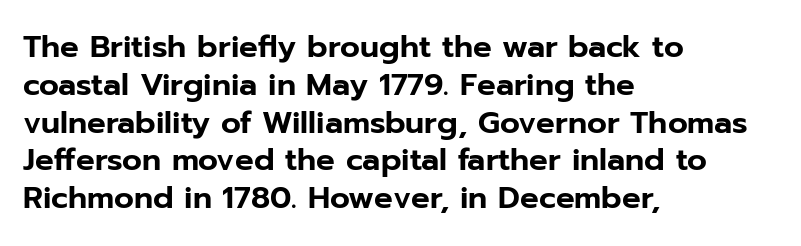
Q: Is the text italic (slanted)? A: No, it is upright.
Q: Is the typeface a serif or a sans-serif typeface? A: Sans-serif.
Q: Is the text underlined? A: No.
Q: How is the paragraph aligned? A: Left-aligned.
Q: Is the spacing between letters normal or unusually wide? A: Normal.
Q: Width (condensed, normal, or wide)? A: Normal.
Q: Stroke contrast? A: Low.
Q: x-height? A: Medium.
Q: Monospaced? A: No.
